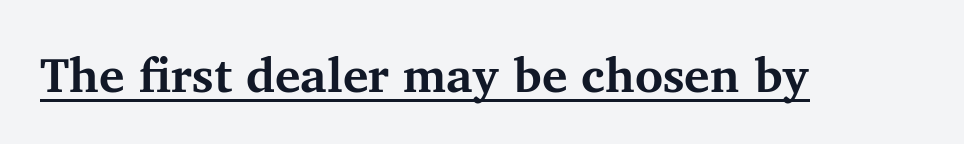
The image shows 48 px bold serif type, upright; set normal letter spacing, underlined; medium stroke contrast and a medium x-height.
